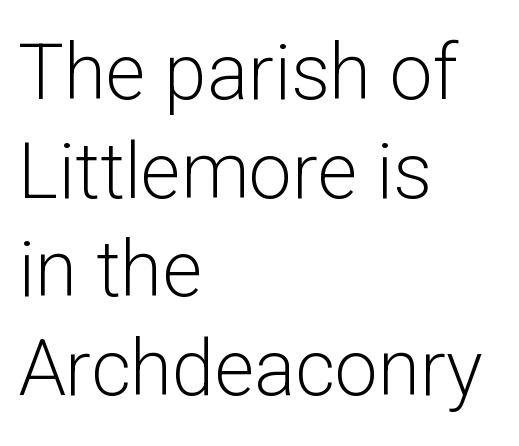
{"serif": "no", "italic": "no", "bold": "no", "weight": "light", "width": "normal", "stroke_contrast": "low", "x_height": "medium", "monospaced": "no", "underline": "no", "align": "left", "line_spacing": "normal", "line_spacing_ratio": 1.28, "letter_spacing": "normal", "letter_spacing_em": 0.0, "glyph_px": 77}
